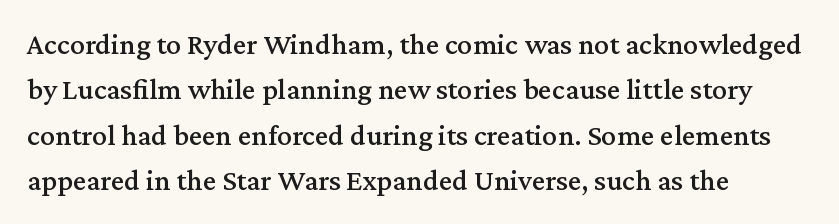
The image shows 30 px serif type, upright; set left-aligned, normal line spacing (1.51x), normal letter spacing, not underlined; medium stroke contrast and a medium x-height.
